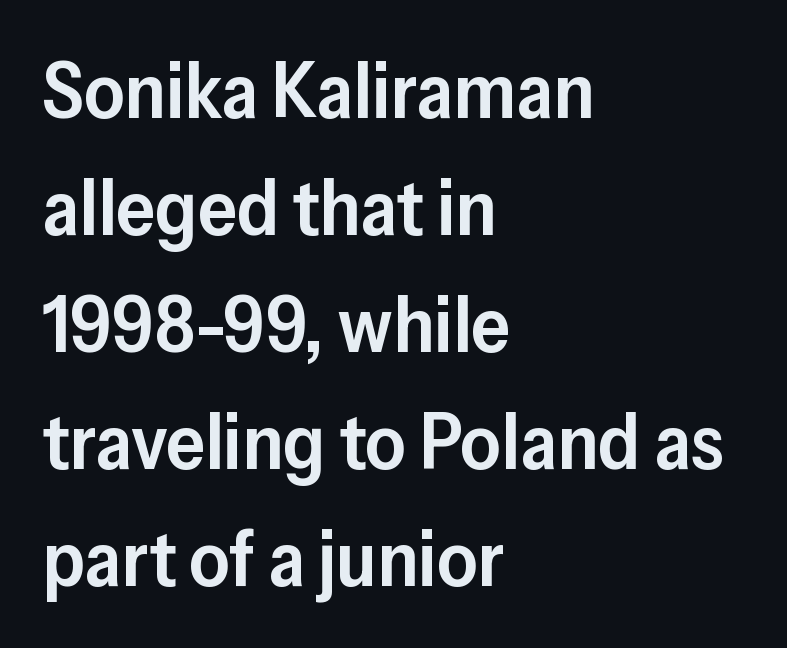
Q: Is the text bold? A: Semi-bold.
Q: Is the text italic (slanted)? A: No, it is upright.
Q: Is the typeface a serif or a sans-serif typeface? A: Sans-serif.
Q: Is the text underlined? A: No.
Q: How is the paragraph aligned? A: Left-aligned.
Q: Is the spacing between letters normal or unusually wide? A: Normal.
Q: Is the spacing between lines tight, normal or loose? A: Normal.
Q: Width (condensed, normal, or wide)? A: Normal.
Q: Stroke contrast? A: Low.
Q: x-height? A: Medium.
Q: Monospaced? A: No.
